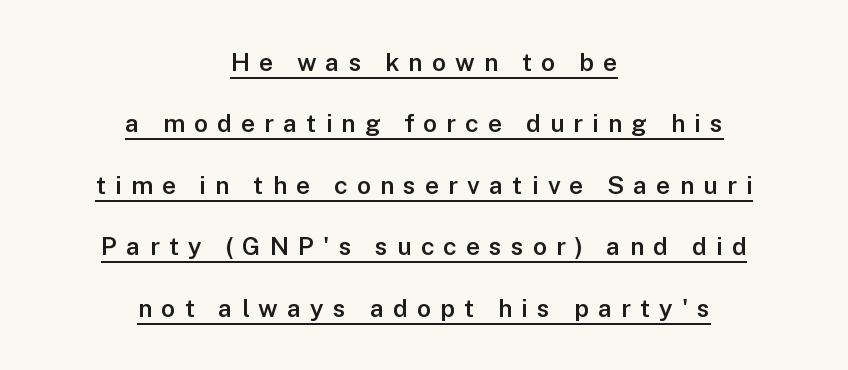
Designer's note — italics off, roman on. On the weight axis this lands at semibold, roughly 600. Students, observe the line beneath the letters — that is underlining. Is the letter spacing exaggerated? Yes — the characters are pushed far apart. Line starts and ends both wander, symmetrically. Honestly, the rows look like they've been pulled way apart.
